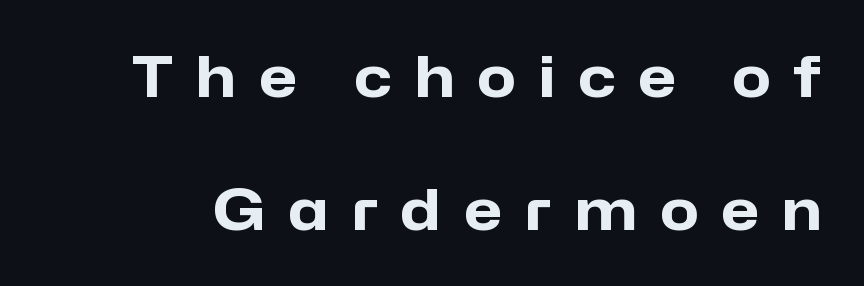
The passage shown stacks its lines with a broad gap. Each letter keeps its own natural width here, so spacing adapts to shape. Look at the bottom of the vertical strokes: they stop flat, with no serifs. A typesetter would mark this as roman, not italic. Letters rest on an invisible, unmarked baseline. In terms of letterspacing, this is a distinctly airy, spread setting.
